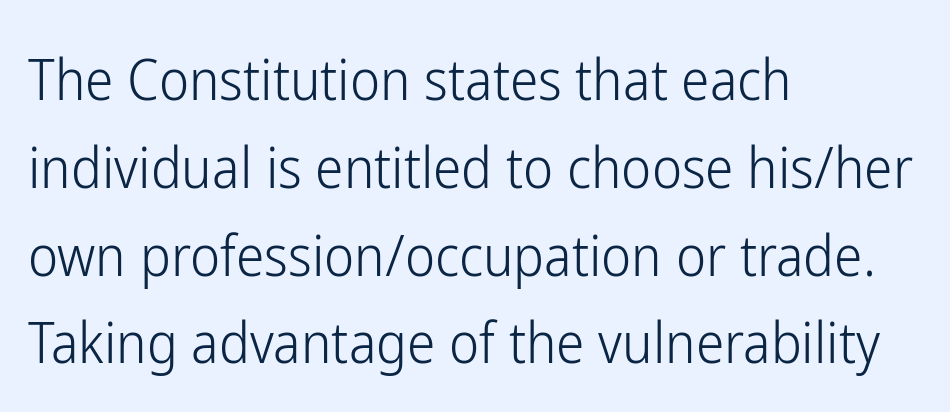
The image shows 57 px light, condensed sans-serif type, upright; set left-aligned, normal line spacing (1.54x), normal letter spacing, not underlined; low stroke contrast and a medium x-height.
